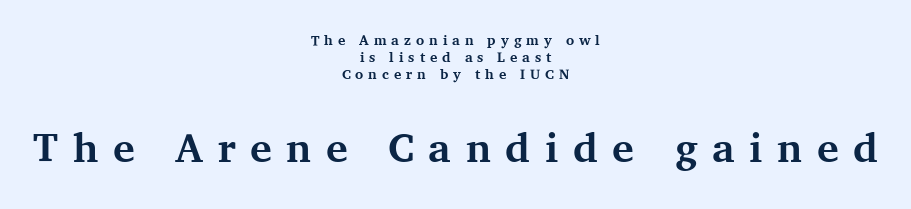
{"serif": "yes", "italic": "no", "bold": "yes", "weight": "bold", "width": "normal", "stroke_contrast": "medium", "x_height": "medium", "monospaced": "no", "underline": "no", "align": "center", "line_spacing_ratio": 1.21, "letter_spacing": "wide", "letter_spacing_em": 0.35, "larger_block": "second", "size_ratio": 2.93, "glyph_px": 41}
